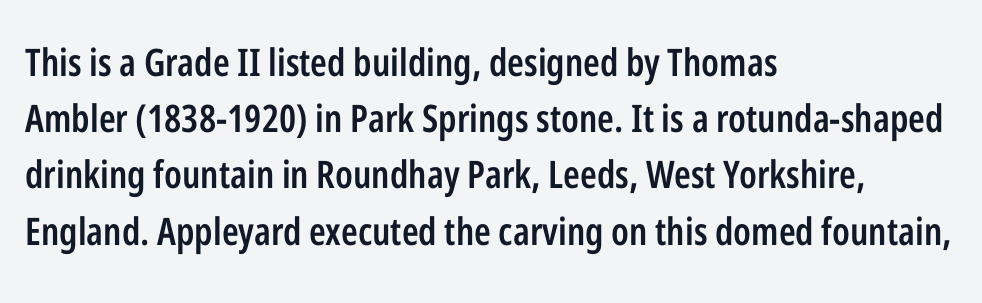
Is this a fixed-width face? No — the glyphs have proportional, varying widths. Horizontal alignment here is leftward, the default for most running prose. The glyphs are unaccompanied by any horizontal stroke below them. What kind of face is this? One without serifs — a sans.
